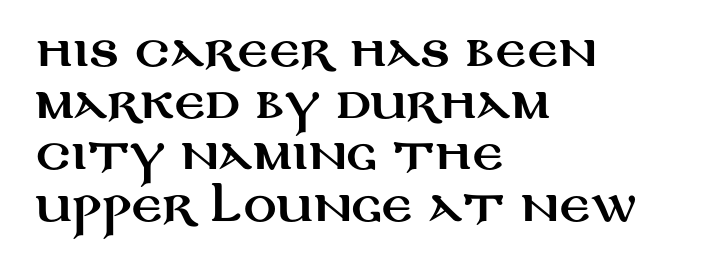
Every stem runs plumb, perpendicular to the baseline. Does the leading feel generous? No, just average. Observe the ordinary spacing: letters are neighbours, not strangers. Think of a printed novel: that variable character pitch is what you see here. Rule under the text: the space is simply empty. The rendering anchors every line to the left-hand side.
